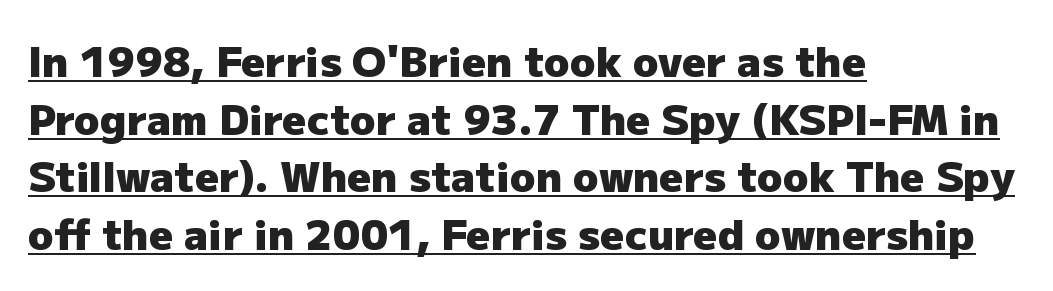
The image shows 42 px heavy sans-serif type, upright; set left-aligned, normal line spacing (1.37x), normal letter spacing, underlined; low stroke contrast and a medium x-height.
